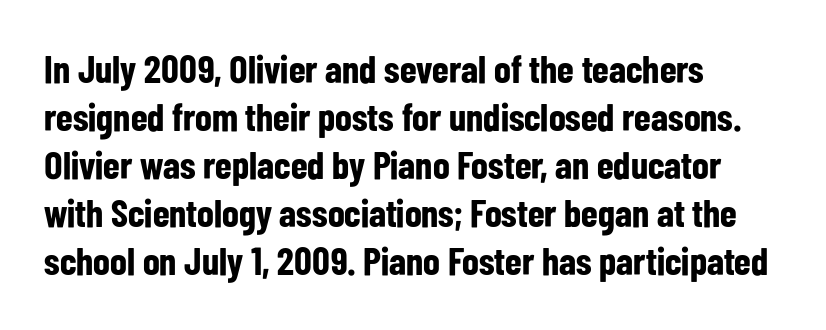
Q: Is the text bold? A: Yes.
Q: Is the text italic (slanted)? A: No, it is upright.
Q: Is the typeface a serif or a sans-serif typeface? A: Sans-serif.
Q: Is the text underlined? A: No.
Q: How is the paragraph aligned? A: Left-aligned.
Q: Is the spacing between letters normal or unusually wide? A: Normal.
Q: Width (condensed, normal, or wide)? A: Condensed.
Q: Stroke contrast? A: Low.
Q: x-height? A: Medium.
Q: Monospaced? A: No.
